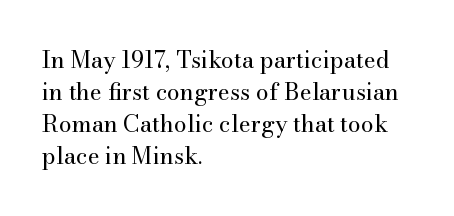
Q: Is the text bold? A: No.
Q: Is the text italic (slanted)? A: No, it is upright.
Q: Is the text underlined? A: No.
Q: How is the paragraph aligned? A: Left-aligned.
Q: Is the spacing between letters normal or unusually wide? A: Normal.
Q: Is the spacing between lines tight, normal or loose? A: Normal.
